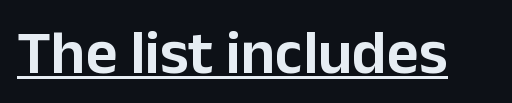
The image shows 62 px sans-serif type, upright; set normal letter spacing, underlined; low stroke contrast and a medium x-height.
